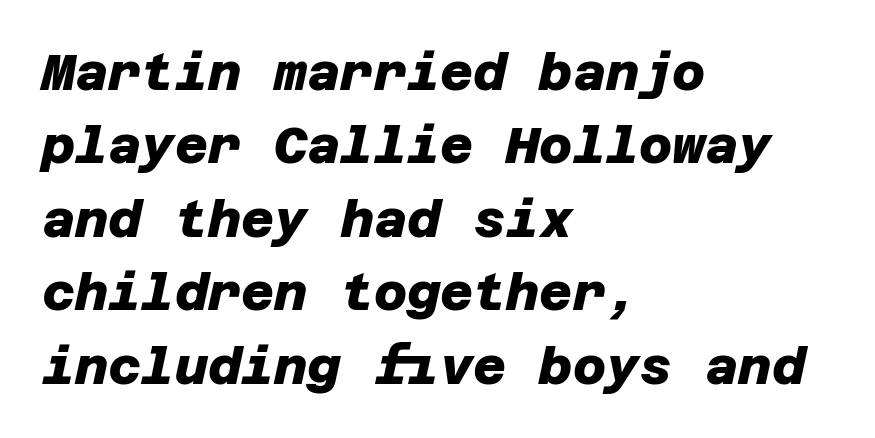
Is the letter spacing exaggerated? No — it looks like the ordinary default. The setting favours the left margin, as ordinary paragraphs usually do. The space beneath each line is pristine and unruled. What weight is shown? A full bold with thick strokes. The passage shown is typeset with a sans-serif family. This sample keeps an unexceptional amount of space between lines.
